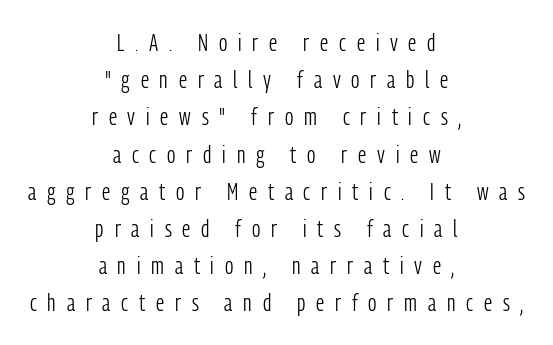
{"italic": "no", "bold": "no", "underline": "no", "align": "center", "line_spacing": "normal", "line_spacing_ratio": 1.55, "letter_spacing": "wide", "letter_spacing_em": 0.45, "glyph_px": 24}
